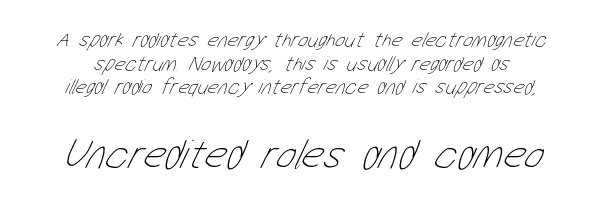
Letters rest on an invisible, unmarked baseline. Block two is the big one; block one sits smaller above it. Stroke mass is kept to a normal reading level or below. Honestly, the letter spacing is just normal — you wouldn't notice it. These lines are rendered in a variable-pitch font.
